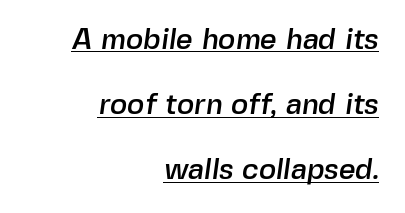
Q: Is the typeface a serif or a sans-serif typeface? A: Sans-serif.
Q: Is the text underlined? A: Yes.
Q: How is the paragraph aligned? A: Right-aligned.
Q: Is the spacing between letters normal or unusually wide? A: Normal.
Q: Is the spacing between lines tight, normal or loose? A: Loose.
Q: Width (condensed, normal, or wide)? A: Normal.
Q: x-height? A: Medium.
Q: Monospaced? A: No.
